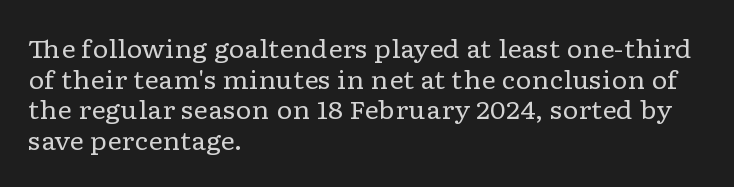
Q: Is the text bold? A: No.
Q: Is the text italic (slanted)? A: No, it is upright.
Q: Is the text underlined? A: No.
Q: How is the paragraph aligned? A: Left-aligned.
Q: Is the spacing between letters normal or unusually wide? A: Normal.
